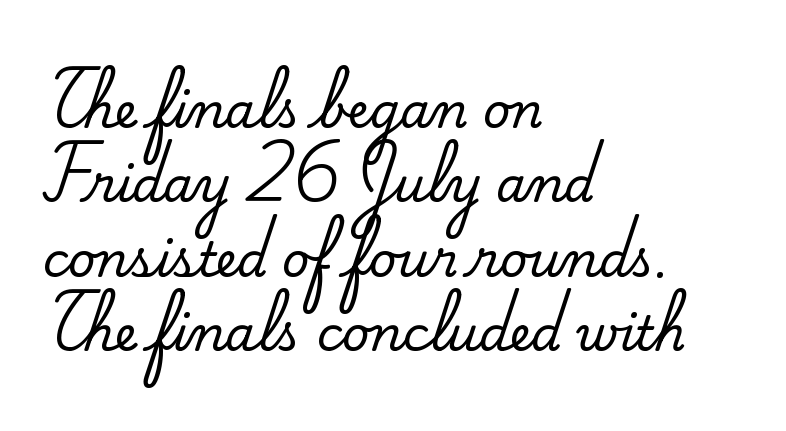
The image shows 48 px serif type; set left-aligned, normal line spacing (1.55x), normal letter spacing, not underlined; medium stroke contrast and a small x-height.
